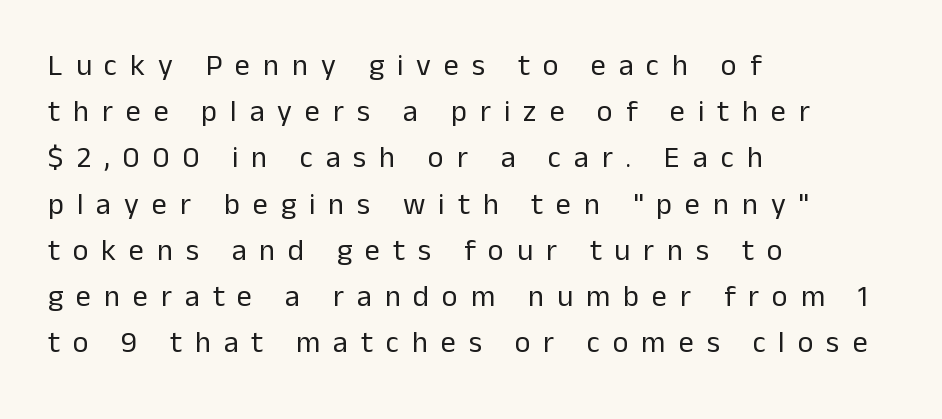
Q: Is the text bold? A: No.
Q: Is the text italic (slanted)? A: No, it is upright.
Q: Is the typeface a serif or a sans-serif typeface? A: Sans-serif.
Q: Is the text underlined? A: No.
Q: How is the paragraph aligned? A: Left-aligned.
Q: Is the spacing between letters normal or unusually wide? A: Unusually wide.
Q: Is the spacing between lines tight, normal or loose? A: Normal.
Q: Width (condensed, normal, or wide)? A: Normal.
Q: Stroke contrast? A: Low.
Q: x-height? A: Medium.
Q: Monospaced? A: No.
